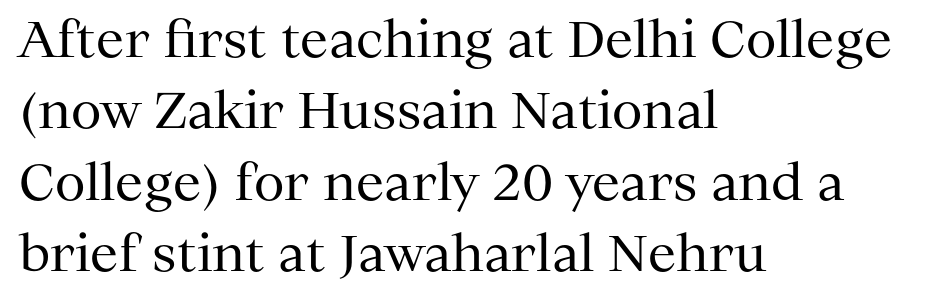
Q: Is the text bold? A: No.
Q: Is the text italic (slanted)? A: No, it is upright.
Q: Is the typeface a serif or a sans-serif typeface? A: Serif.
Q: Is the text underlined? A: No.
Q: How is the paragraph aligned? A: Left-aligned.
Q: Is the spacing between letters normal or unusually wide? A: Normal.
Q: Is the spacing between lines tight, normal or loose? A: Normal.
Q: Width (condensed, normal, or wide)? A: Normal.
Q: Stroke contrast? A: Medium.
Q: x-height? A: Medium.
Q: Monospaced? A: No.
